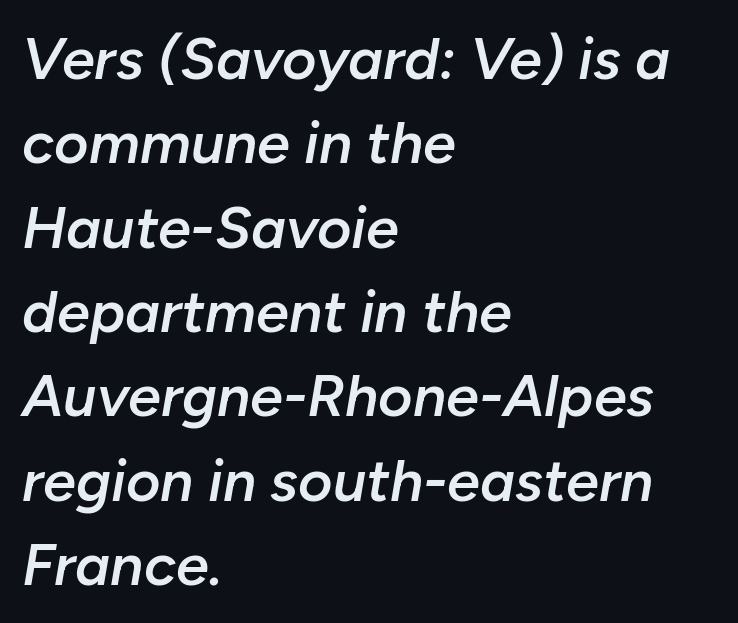
Q: Is the text bold? A: Semi-bold.
Q: Is the text italic (slanted)? A: Yes, it leans right by about 10 degrees.
Q: Is the text underlined? A: No.
Q: How is the paragraph aligned? A: Left-aligned.
Q: Is the spacing between letters normal or unusually wide? A: Normal.
Q: Is the spacing between lines tight, normal or loose? A: Normal.
Q: Width (condensed, normal, or wide)? A: Normal.
Q: Stroke contrast? A: Low.
Q: x-height? A: Medium.
Q: Monospaced? A: No.
